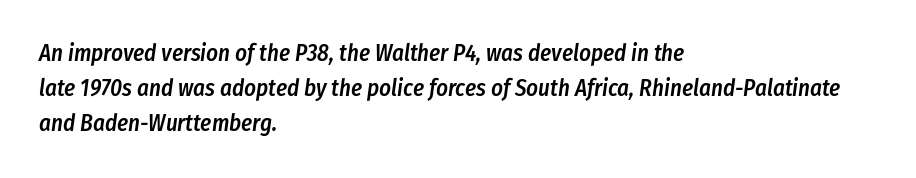
Q: Is the text bold? A: Semi-bold.
Q: Is the text italic (slanted)? A: Yes, it leans right by about 8 degrees.
Q: Is the text underlined? A: No.
Q: How is the paragraph aligned? A: Left-aligned.
Q: Is the spacing between letters normal or unusually wide? A: Normal.
Q: Is the spacing between lines tight, normal or loose? A: Normal.
